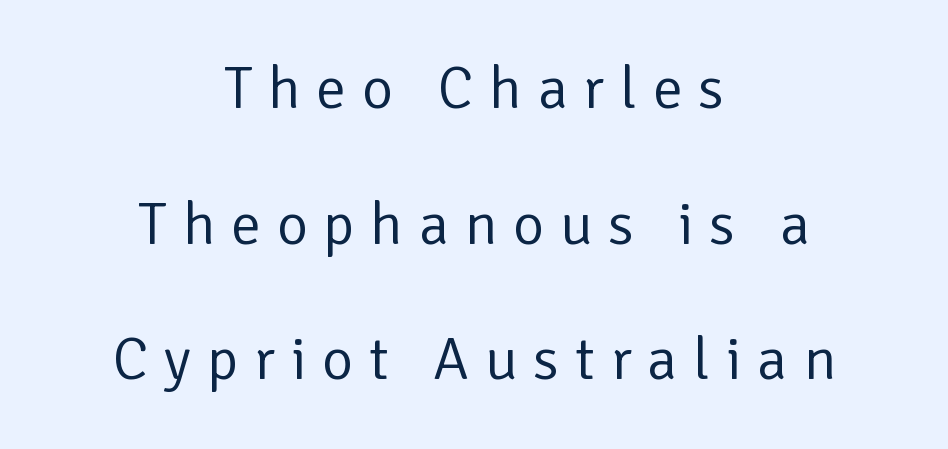
{"serif": "no", "italic": "no", "bold": "no", "weight": "regular", "width": "normal", "stroke_contrast": "low", "x_height": "medium", "monospaced": "no", "underline": "no", "align": "center", "line_spacing": "loose", "line_spacing_ratio": 2.26, "letter_spacing": "wide", "letter_spacing_em": 0.26, "glyph_px": 60}
